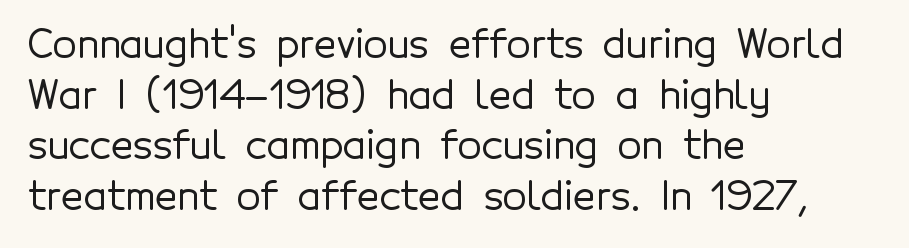
{"serif": "no", "italic": "no", "width": "normal", "x_height": "medium", "monospaced": "no", "underline": "no", "align": "left", "line_spacing": "normal", "line_spacing_ratio": 1.3, "letter_spacing": "normal", "letter_spacing_em": 0.0, "glyph_px": 39}
